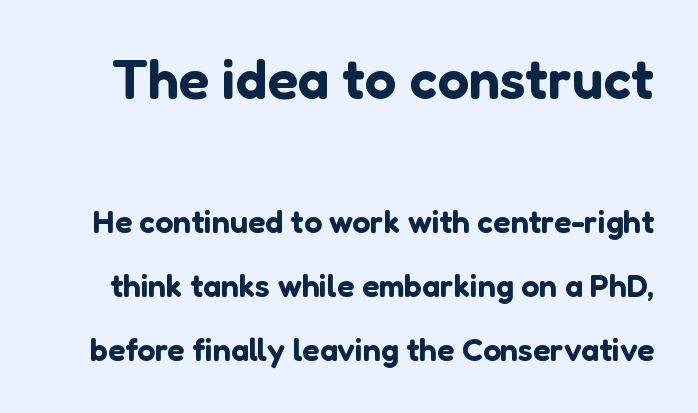
The image shows 56 px sans-serif type, upright; set loose line spacing (2.0x), normal letter spacing, not underlined; the first (top) block is 1.75x larger; low stroke contrast and a medium x-height.
